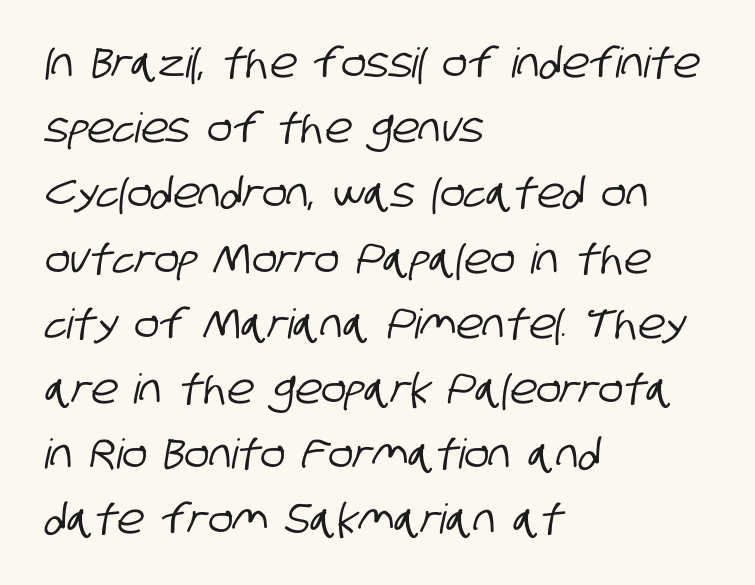
The image shows 41 px condensed sans-serif type; set left-aligned, normal line spacing (1.59x), normal letter spacing, not underlined; low stroke contrast and a large x-height.
